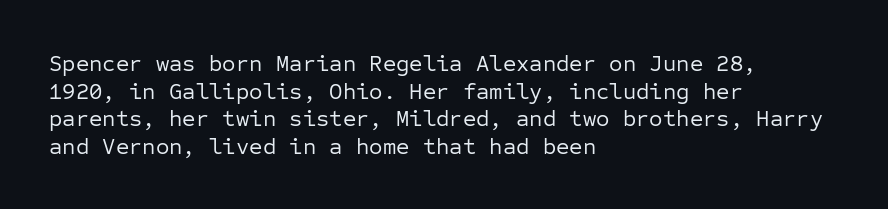
{"italic": "no", "bold": "no", "underline": "no", "align": "left", "line_spacing_ratio": 1.2, "letter_spacing": "normal", "letter_spacing_em": 0.0, "glyph_px": 23}
